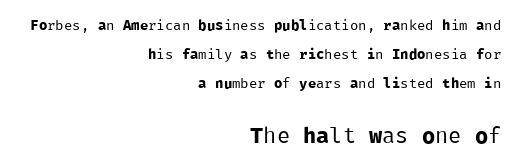
The words here are not underlined. Tall strokes in this sample are plumb rather than angled. The lines are spread far apart with generous leading. The gaps between neighbouring characters are ordinary and unremarkable. Small over large — that's the arrangement of the two blocks here. The paragraph has a hard right edge and a soft left edge.
